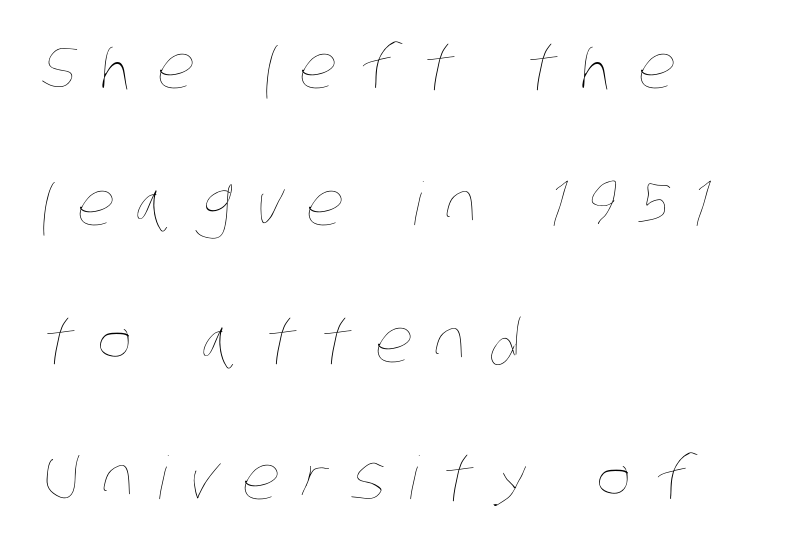
{"bold": "no", "weight": "thin", "width": "condensed", "stroke_contrast": "low", "x_height": "large", "monospaced": "no", "underline": "no", "align": "left", "line_spacing": "loose", "line_spacing_ratio": 2.32, "letter_spacing": "wide", "letter_spacing_em": 0.39, "glyph_px": 59}
